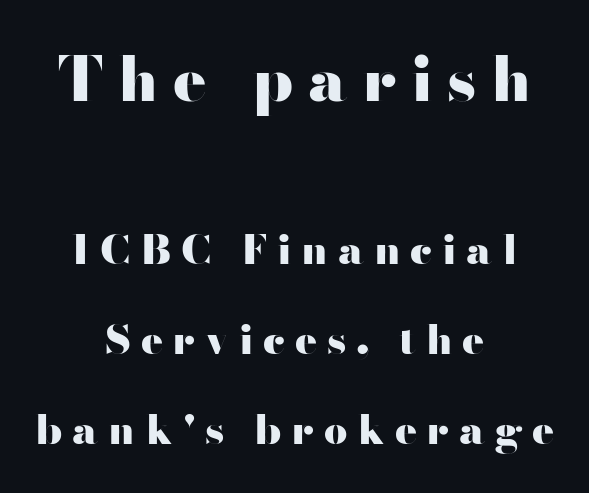
{"serif": "no", "italic": "no", "bold": "yes", "weight": "heavy", "width": "wide", "stroke_contrast": "high", "x_height": "small", "monospaced": "no", "underline": "no", "align": "center", "line_spacing": "loose", "line_spacing_ratio": 2.2, "letter_spacing": "wide", "letter_spacing_em": 0.24, "larger_block": "first", "size_ratio": 1.51, "glyph_px": 62}
